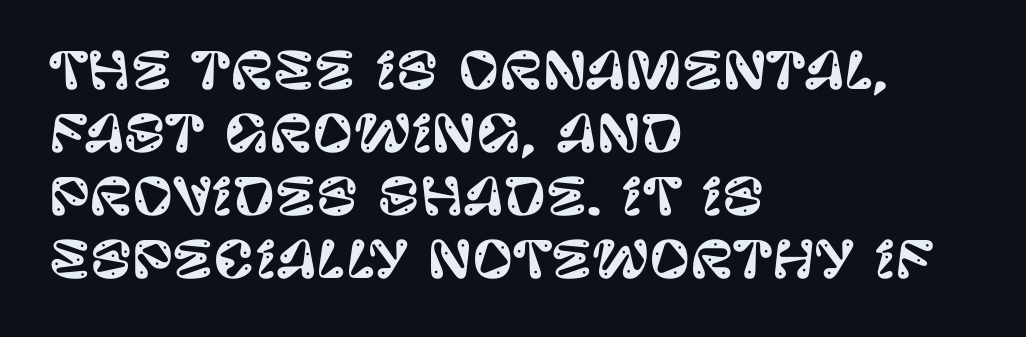
The setting favours the left margin, as ordinary paragraphs usually do. The rendering uses natural spacing where letterforms have individual widths. The line texture is even and compact thanks to regular tracking.
